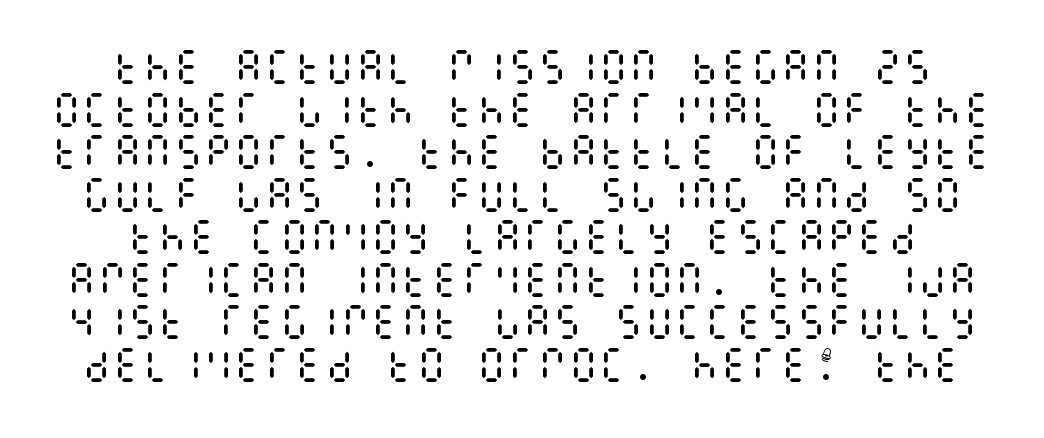
{"italic": "no", "bold": "no", "weight": "regular", "width": "condensed", "stroke_contrast": "medium", "x_height": "large", "underline": "no", "line_spacing": "tight", "line_spacing_ratio": 1.12, "letter_spacing": "normal", "letter_spacing_em": 0.0, "glyph_px": 38}
